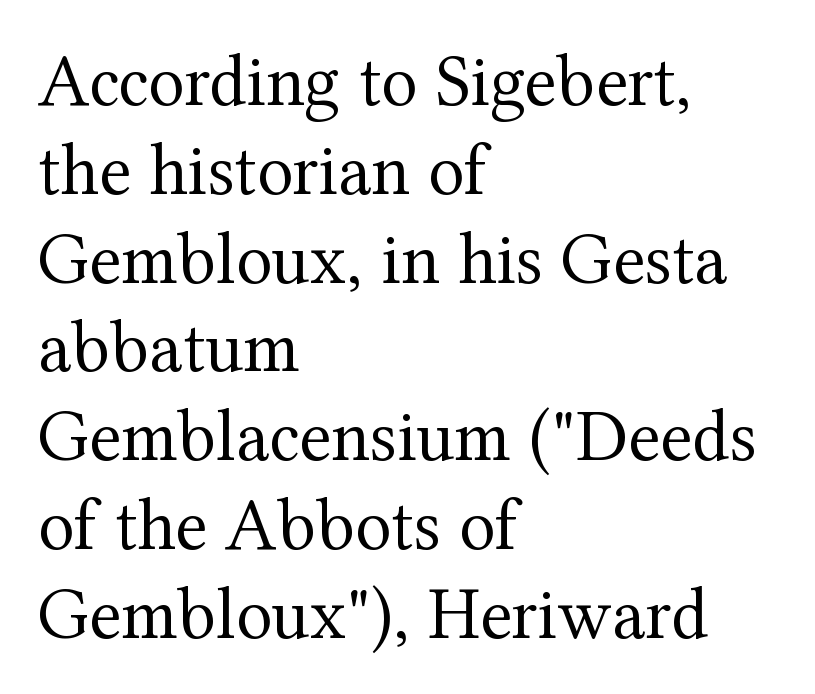
Q: Is the text bold? A: No.
Q: Is the text italic (slanted)? A: No, it is upright.
Q: Is the typeface a serif or a sans-serif typeface? A: Serif.
Q: Is the text underlined? A: No.
Q: How is the paragraph aligned? A: Left-aligned.
Q: Is the spacing between letters normal or unusually wide? A: Normal.
Q: Width (condensed, normal, or wide)? A: Normal.
Q: Stroke contrast? A: Medium.
Q: x-height? A: Medium.
Q: Monospaced? A: No.
